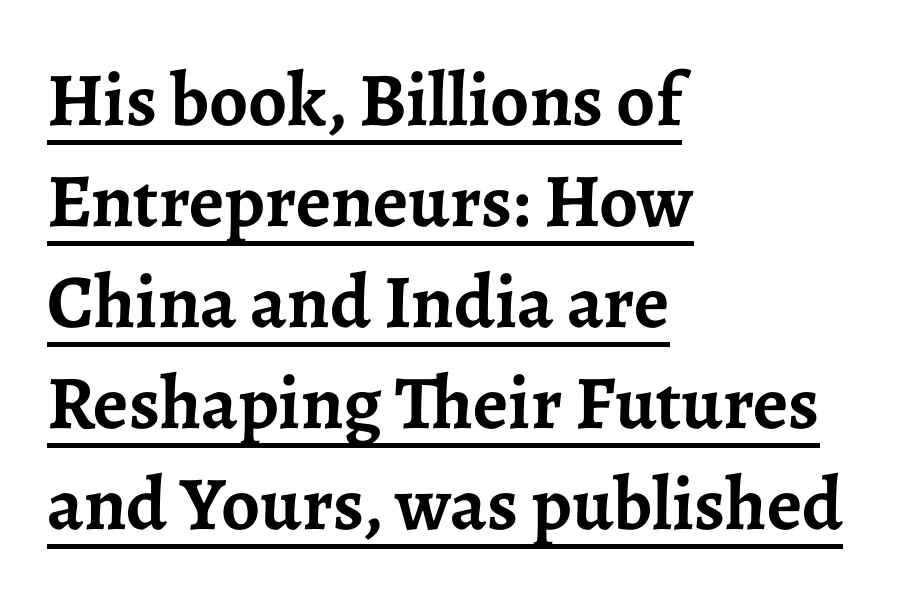
{"serif": "yes", "italic": "no", "bold": "yes", "weight": "semibold", "width": "normal", "stroke_contrast": "low", "x_height": "medium", "monospaced": "no", "underline": "yes", "align": "left", "line_spacing": "normal", "line_spacing_ratio": 1.33, "letter_spacing": "normal", "letter_spacing_em": 0.0, "glyph_px": 76}
